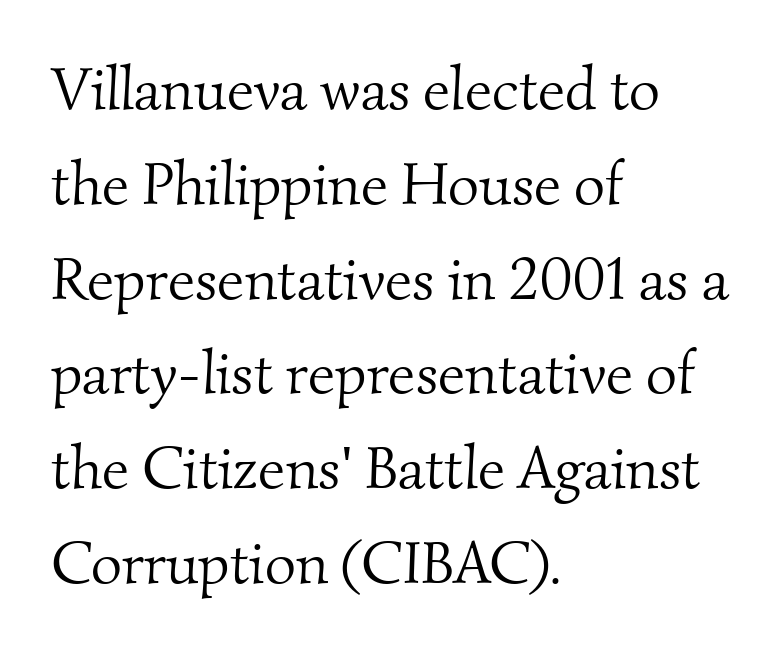
Plain, unruled lines of type. The face used here is seriffed, in the tradition of book romans. Here the glyphs are tracked normally, forming tight word shapes. Looks like regular typesetting: each glyph gets only the width it needs. Counters stay open thanks to moderate or lighter strokes.
